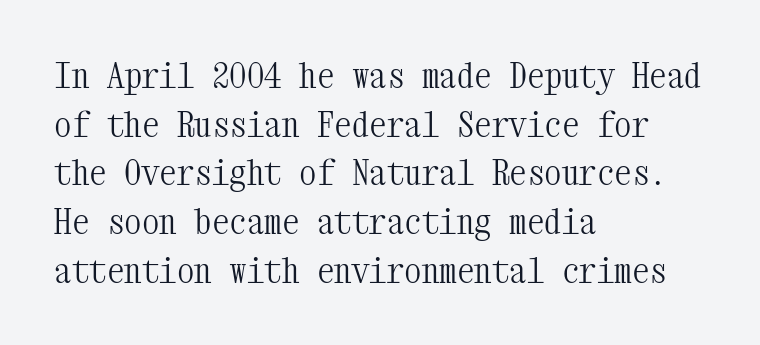
{"serif": "yes", "italic": "no", "bold": "no", "weight": "light", "width": "condensed", "stroke_contrast": "medium", "x_height": "medium", "monospaced": "yes", "underline": "no", "align": "left", "line_spacing": "normal", "line_spacing_ratio": 1.39, "letter_spacing": "normal", "letter_spacing_em": 0.0, "glyph_px": 35}
